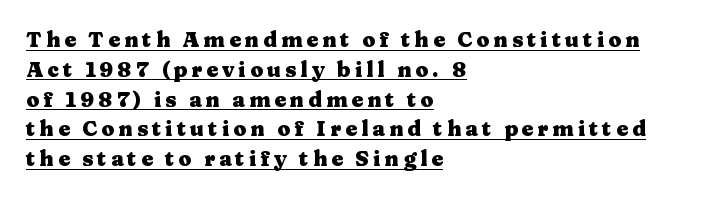
The image shows 21 px bold type, upright; set left-aligned, normal line spacing (1.42x), underlined.
